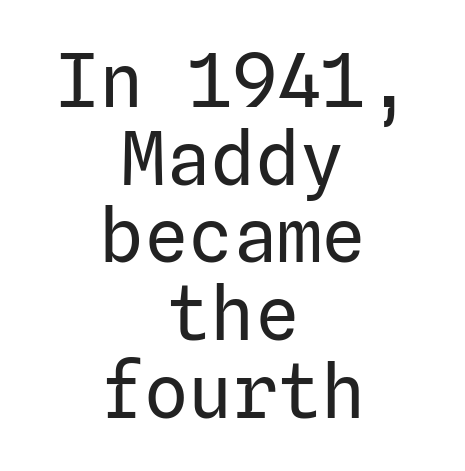
The image shows 74 px regular-weight sans-serif type, upright; set centered, tight line spacing (1.05x), normal letter spacing, not underlined; low stroke contrast and a medium x-height.
